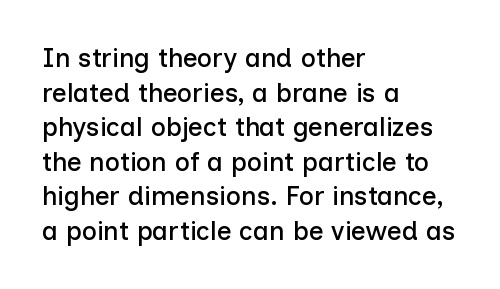
Reading down the block, your eye returns to a fixed left position each line. The line-height multiplier appears to be the usual default. Anything drawn beneath the words? Only blank space. Nope, not italic — everything's standing straight. No extra tracking has been applied to these lines.
